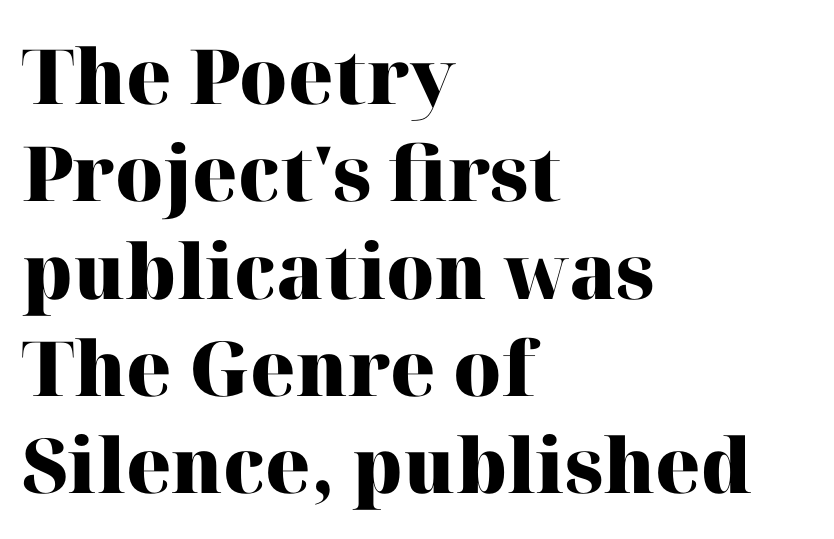
Q: Is the text bold? A: Yes.
Q: Is the text italic (slanted)? A: No, it is upright.
Q: Is the typeface a serif or a sans-serif typeface? A: Serif.
Q: Is the text underlined? A: No.
Q: How is the paragraph aligned? A: Left-aligned.
Q: Is the spacing between letters normal or unusually wide? A: Normal.
Q: Is the spacing between lines tight, normal or loose? A: Normal.
Q: Width (condensed, normal, or wide)? A: Normal.
Q: Stroke contrast? A: High.
Q: x-height? A: Medium.
Q: Monospaced? A: No.
